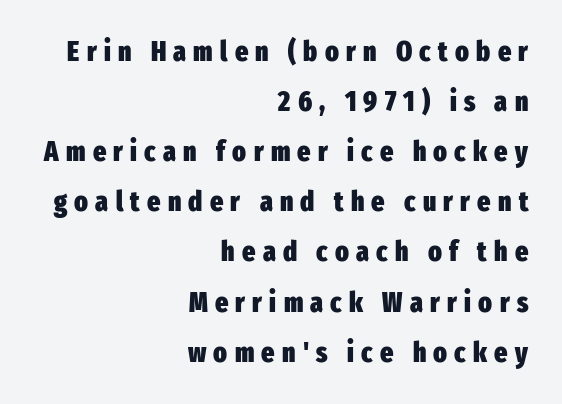
The image shows 28 px heavy, condensed sans-serif type, upright; set right-aligned, line spacing 1.79x, unusually wide letter spacing (+0.26 em), not underlined; low stroke contrast and a medium x-height.
